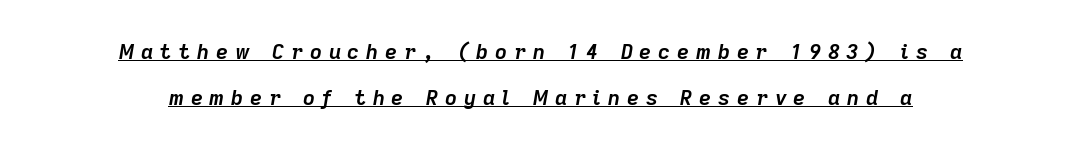
Q: Is the text bold? A: Yes.
Q: Is the text italic (slanted)? A: Yes, it leans right by about 9 degrees.
Q: Is the text underlined? A: Yes.
Q: How is the paragraph aligned? A: Centered.
Q: Is the spacing between letters normal or unusually wide? A: Unusually wide.
Q: Is the spacing between lines tight, normal or loose? A: Loose.
